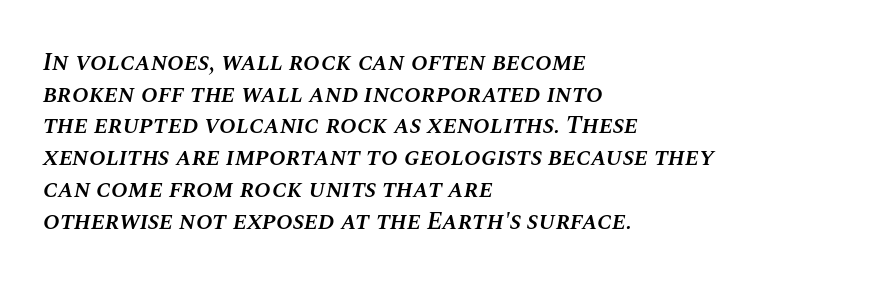
The image shows 25 px text type, italic (leaning right); set left-aligned, normal line spacing (1.27x), normal letter spacing, not underlined.
